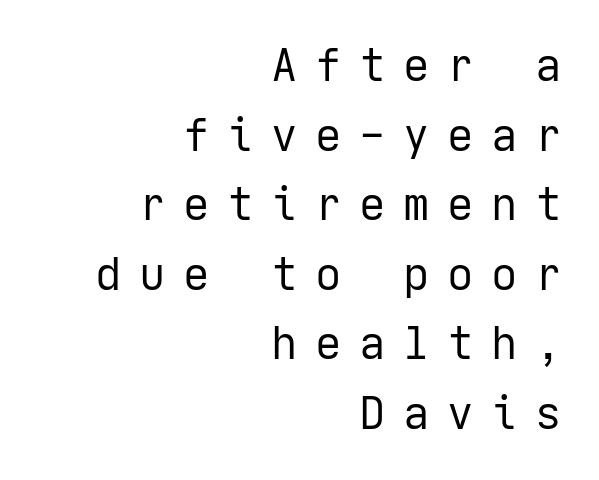
No extra ink here — the face is not bold. Upright lettering throughout. The glyphs in this specimen are sans serif. No word sits above an underline.
